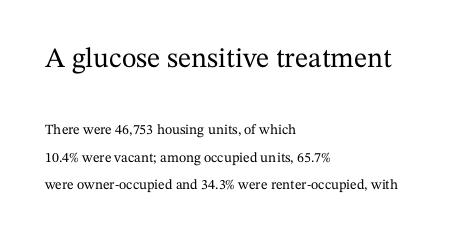
The designer dialed line spacing up above the default. Clear beneath every line of the passage. This is roman type, the default non-slanted kind. Every row of glyphs begins at an identical x-position on the left. Yep, those are serifs on the letters. Size contrast runs from large at the top to small at the bottom.
